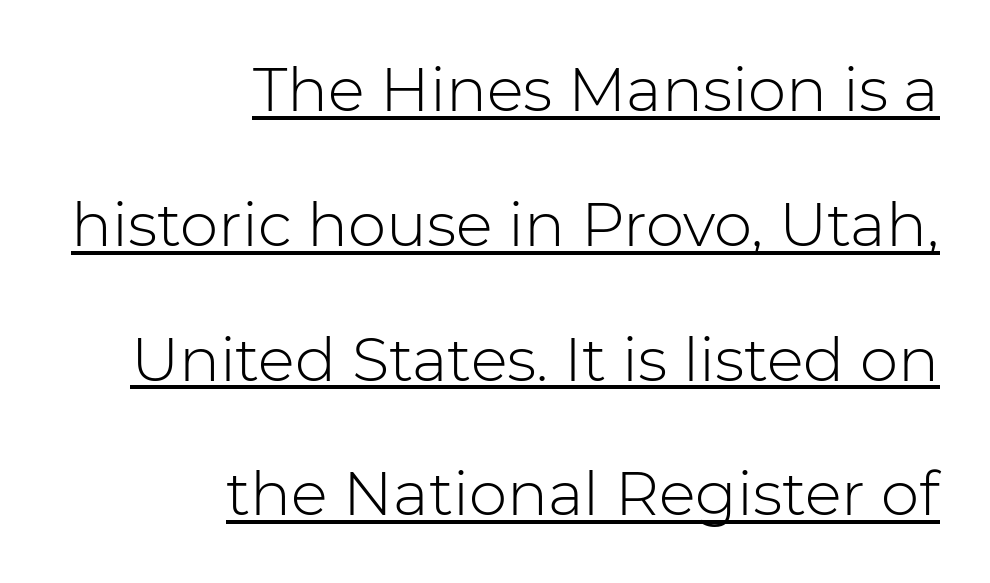
{"serif": "no", "italic": "no", "bold": "no", "weight": "light", "width": "normal", "stroke_contrast": "low", "x_height": "medium", "monospaced": "no", "underline": "yes", "align": "right", "line_spacing": "loose", "line_spacing_ratio": 2.21, "letter_spacing": "normal", "letter_spacing_em": 0.0, "glyph_px": 61}
